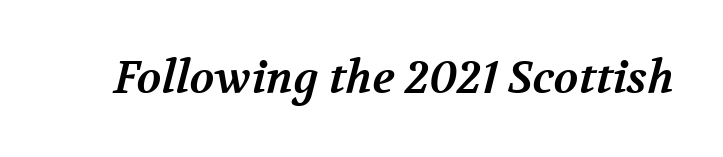
{"serif": "yes", "bold": "yes", "weight": "bold", "width": "normal", "stroke_contrast": "medium", "x_height": "medium", "monospaced": "no", "underline": "no", "letter_spacing": "normal", "letter_spacing_em": 0.0, "glyph_px": 45}
